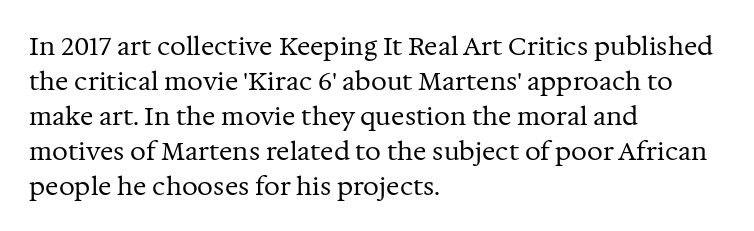
The image shows 25 px text type, upright; set left-aligned, normal line spacing (1.4x), normal letter spacing, not underlined.
